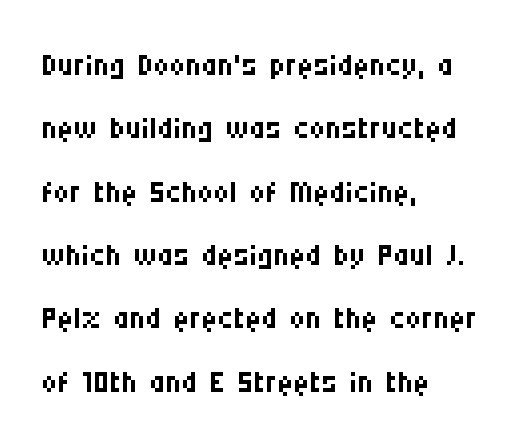
Character widths vary here, with narrow letters taking less room than wide ones. Stem width sits at or under what a default text font uses. Designer's note — italics off, roman on. Nope, no serifs anywhere on these letters. The line texture is even and compact thanks to regular tracking. If you measured baseline to baseline, you'd find a middling distance.
